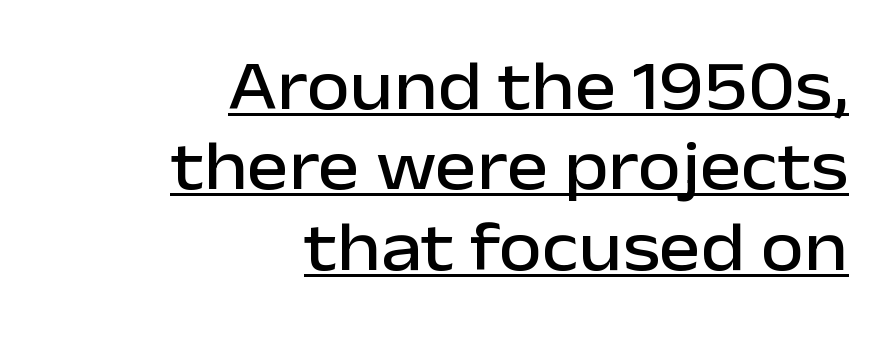
The image shows 70 px sans-serif type, upright; set right-aligned, tight line spacing (1.15x), normal letter spacing, underlined; low stroke contrast and a medium x-height.
